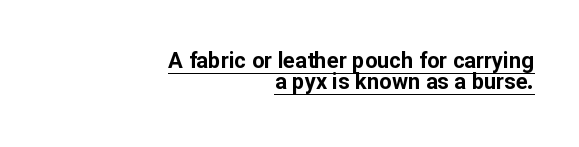
Every letter is thick-stroked: bold, no question. Italic? Not at all — the glyphs are vertical. Here the glyphs are tracked normally, forming tight word shapes. Glance below the letters and you will spot a drawn line. Compared with a flush-left layout, this one pins lines to the opposite, right side. This block would grow much taller if given ordinary leading; it's compressed now.
